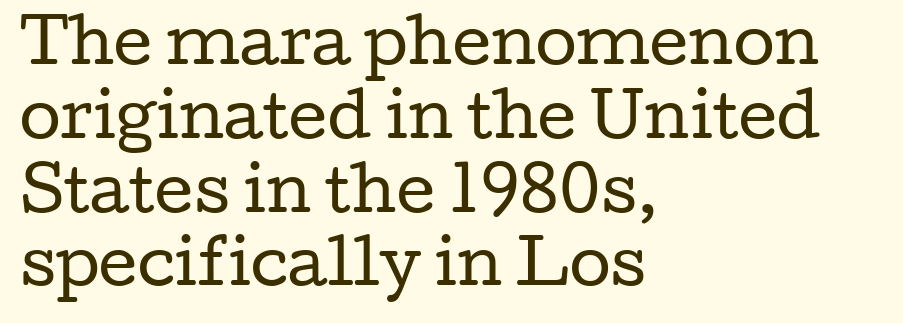
The image shows 60 px regular-weight, wide serif type, upright; set left-aligned, line spacing 1.23x, normal letter spacing, not underlined; low stroke contrast and a medium x-height.
